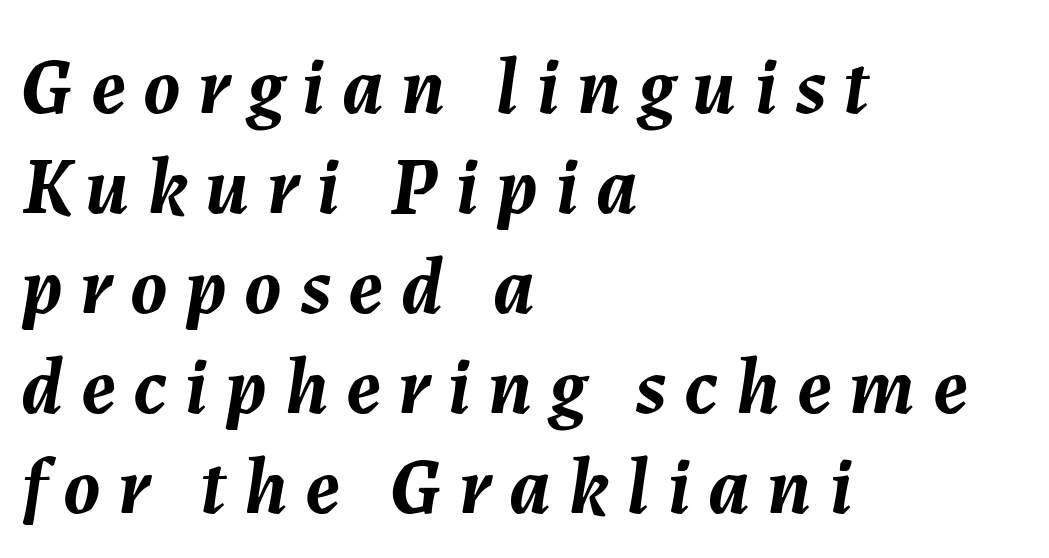
The image shows 80 px semibold type, italic (leaning right); set left-aligned, normal line spacing (1.25x), unusually wide letter spacing (+0.22 em), not underlined; medium stroke contrast and a medium x-height.
